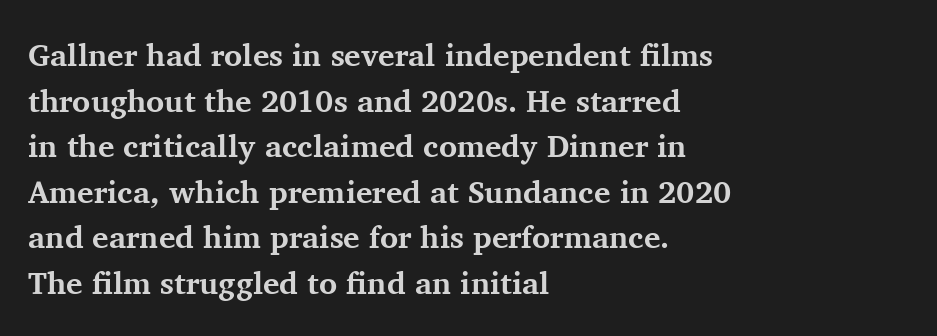
The image shows 31 px bold serif type, upright; set left-aligned, normal line spacing (1.47x), normal letter spacing, not underlined; medium stroke contrast and a medium x-height.
